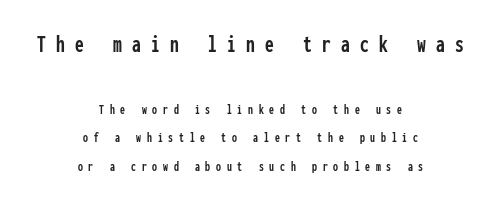
{"italic": "no", "underline": "no", "align": "center", "line_spacing": "loose", "line_spacing_ratio": 2.03, "letter_spacing": "wide", "letter_spacing_em": 0.41, "larger_block": "first", "size_ratio": 1.79, "glyph_px": 25}
